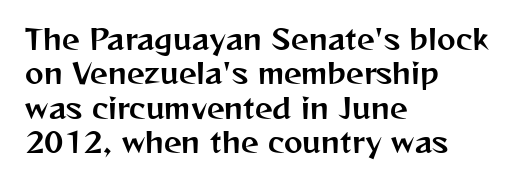
{"serif": "no", "italic": "no", "width": "normal", "stroke_contrast": "medium", "x_height": "medium", "monospaced": "no", "underline": "no", "align": "left", "line_spacing_ratio": 1.23, "letter_spacing": "normal", "letter_spacing_em": 0.0, "glyph_px": 28}
